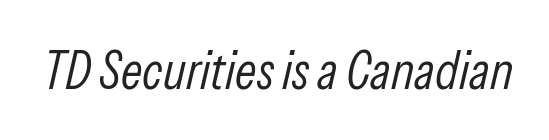
{"italic": "yes", "lean": "right", "slant_degrees": 13, "bold": "no", "weight": "light", "width": "condensed", "stroke_contrast": "low", "x_height": "medium", "monospaced": "no", "underline": "no", "letter_spacing": "normal", "letter_spacing_em": 0.0, "glyph_px": 53}
